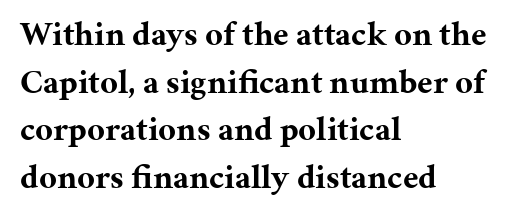
The image shows 34 px bold serif type, upright; set left-aligned, normal line spacing (1.4x), normal letter spacing, not underlined; medium stroke contrast and a medium x-height.
